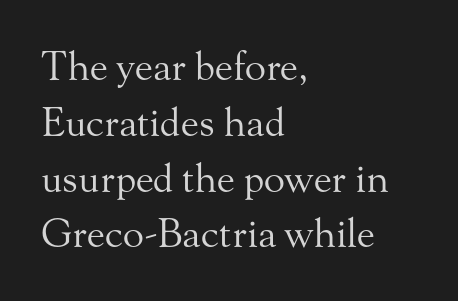
The image shows 39 px regular-weight serif type, upright; set left-aligned, normal line spacing (1.43x), normal letter spacing, not underlined; medium stroke contrast and a small x-height.
